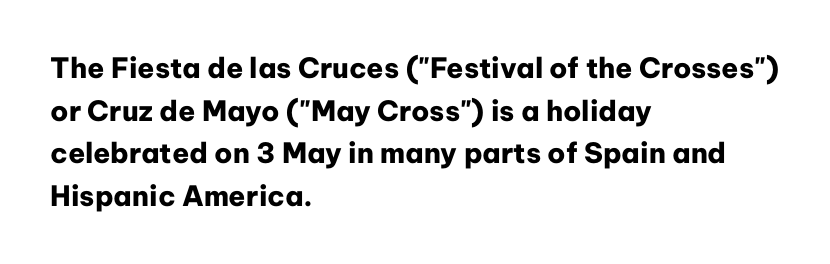
{"serif": "no", "italic": "no", "bold": "yes", "weight": "heavy", "width": "normal", "stroke_contrast": "low", "x_height": "medium", "monospaced": "no", "underline": "no", "align": "left", "line_spacing": "normal", "line_spacing_ratio": 1.52, "letter_spacing": "normal", "letter_spacing_em": 0.0, "glyph_px": 28}
